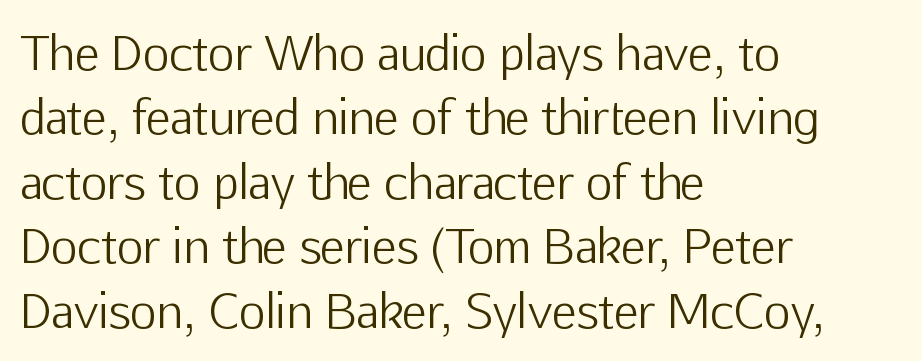
Q: Is the text bold? A: No.
Q: Is the text italic (slanted)? A: No, it is upright.
Q: Is the typeface a serif or a sans-serif typeface? A: Sans-serif.
Q: Is the text underlined? A: No.
Q: How is the paragraph aligned? A: Left-aligned.
Q: Is the spacing between letters normal or unusually wide? A: Normal.
Q: Is the spacing between lines tight, normal or loose? A: Normal.
Q: Width (condensed, normal, or wide)? A: Normal.
Q: Stroke contrast? A: Low.
Q: x-height? A: Medium.
Q: Monospaced? A: No.
